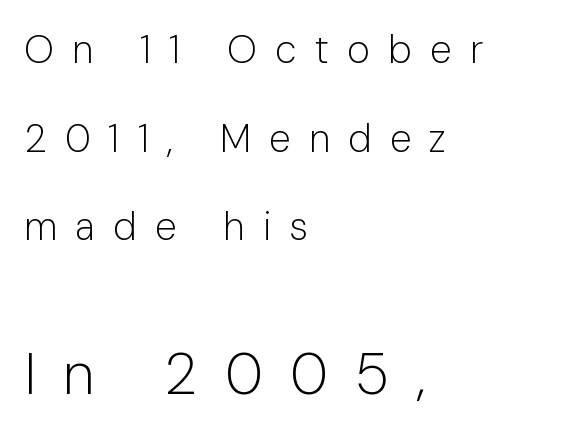
{"serif": "no", "italic": "no", "bold": "no", "weight": "light", "width": "normal", "stroke_contrast": "low", "x_height": "medium", "monospaced": "no", "underline": "no", "align": "left", "line_spacing": "loose", "line_spacing_ratio": 2.27, "letter_spacing": "wide", "letter_spacing_em": 0.47, "larger_block": "second", "size_ratio": 1.49, "glyph_px": 58}
